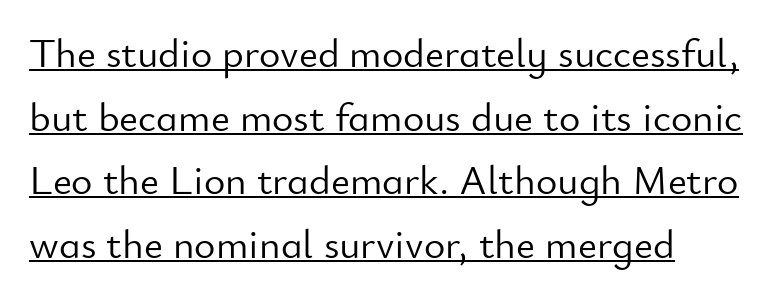
Glyph-to-glyph distance matches everyday printed text. Do the characters align in a grid? No, the font is proportional. Think standard paragraph weight, or any step lighter than that. Rows of type keep a routine distance in the vertical direction. Looks like someone drew a line under every word here.
